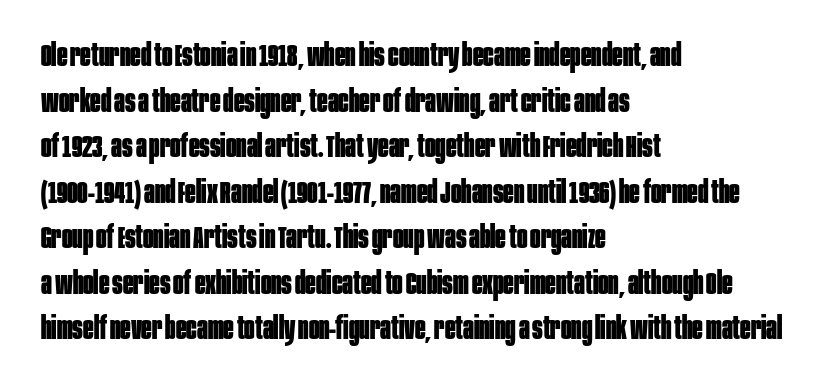
{"serif": "no", "italic": "no", "bold": "yes", "weight": "bold", "width": "condensed", "stroke_contrast": "low", "x_height": "large", "monospaced": "no", "underline": "no", "align": "left", "line_spacing": "normal", "line_spacing_ratio": 1.47, "letter_spacing": "normal", "letter_spacing_em": 0.0, "glyph_px": 31}
